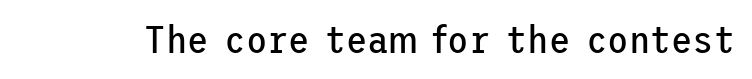
Q: Is the text bold? A: No.
Q: Is the text italic (slanted)? A: No, it is upright.
Q: Is the typeface a serif or a sans-serif typeface? A: Sans-serif.
Q: Is the text underlined? A: No.
Q: Is the spacing between letters normal or unusually wide? A: Normal.
Q: Width (condensed, normal, or wide)? A: Normal.
Q: Stroke contrast? A: Low.
Q: x-height? A: Medium.
